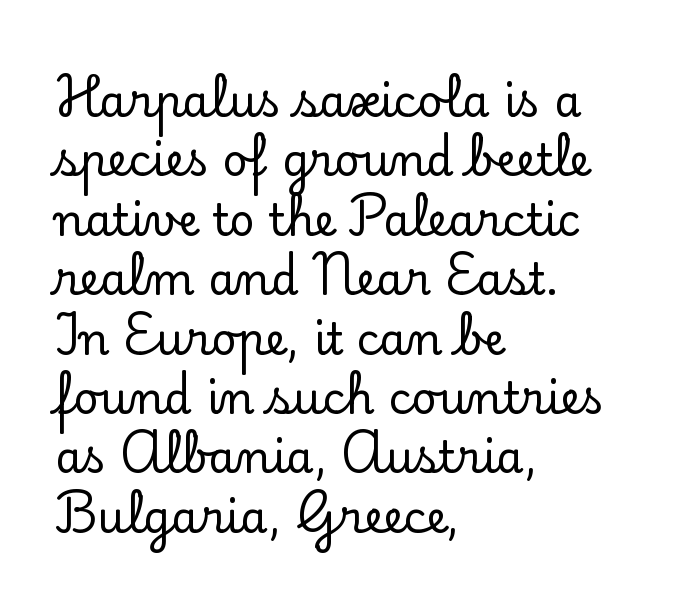
{"serif": "yes", "italic": "no", "width": "normal", "stroke_contrast": "low", "x_height": "small", "monospaced": "no", "underline": "no", "align": "left", "line_spacing": "normal", "line_spacing_ratio": 1.35, "letter_spacing": "normal", "letter_spacing_em": 0.0, "glyph_px": 44}
